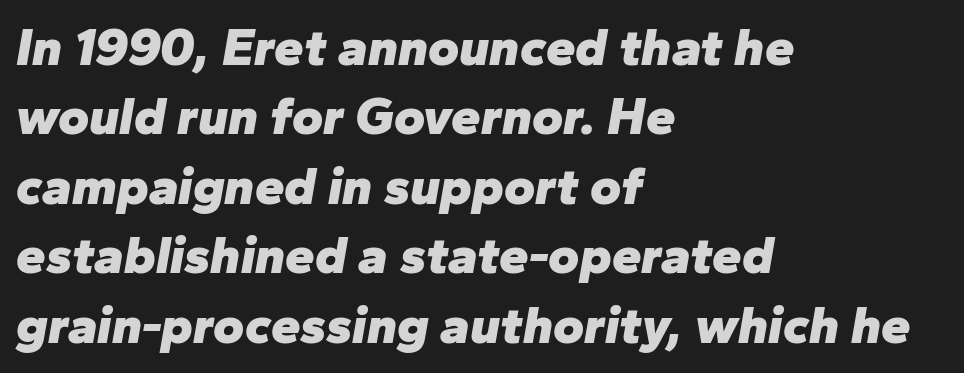
{"italic": "yes", "lean": "right", "slant_degrees": 10, "bold": "yes", "weight": "heavy", "width": "normal", "stroke_contrast": "low", "x_height": "medium", "monospaced": "no", "underline": "no", "align": "left", "line_spacing": "normal", "line_spacing_ratio": 1.31, "letter_spacing": "normal", "letter_spacing_em": 0.0, "glyph_px": 53}
